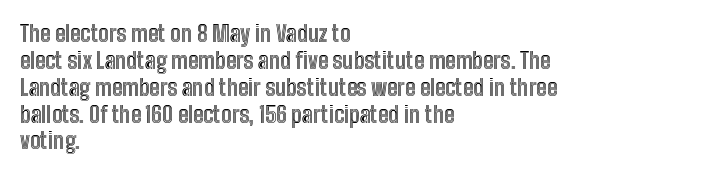
{"italic": "no", "underline": "no", "align": "left", "line_spacing_ratio": 1.22, "letter_spacing": "normal", "letter_spacing_em": 0.0, "glyph_px": 22}
